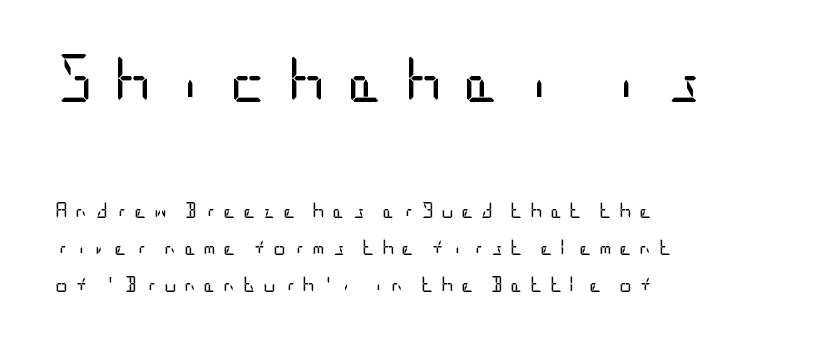
Q: Is the text bold? A: No.
Q: Is the text italic (slanted)? A: No, it is upright.
Q: Is the typeface a serif or a sans-serif typeface? A: Sans-serif.
Q: Is the text underlined? A: No.
Q: How is the paragraph aligned? A: Left-aligned.
Q: Is the spacing between letters normal or unusually wide? A: Unusually wide.
Q: Is the spacing between lines tight, normal or loose? A: Loose.
Q: Which block of text is set in a larger size, the first (top) or the second (bottom)? A: The first (top) one.
Q: Width (condensed, normal, or wide)? A: Condensed.
Q: Stroke contrast? A: Low.
Q: x-height? A: Large.
